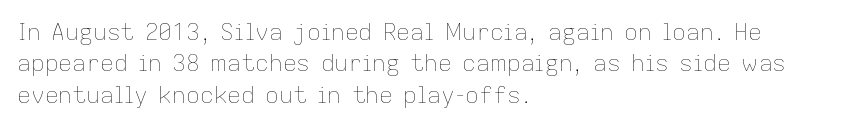
One glance says typical: line gaps are just what's usual. What stands out about the letter spacing? Nothing — it is the standard amount. This reads as an unemphasized weight, regular at the heaviest. The text block is weighted toward the left margin, trailing off unevenly rightward. Descender tails drop into unmarked territory. The specimen reads as upright at a glance.
